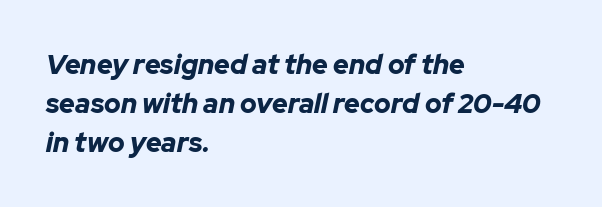
Q: Is the text bold? A: Yes.
Q: Is the text italic (slanted)? A: Yes, it leans right by about 12 degrees.
Q: Is the text underlined? A: No.
Q: How is the paragraph aligned? A: Left-aligned.
Q: Is the spacing between letters normal or unusually wide? A: Normal.
Q: Is the spacing between lines tight, normal or loose? A: Normal.
